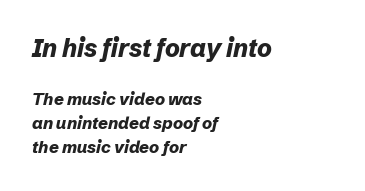
The image shows 25 px bold type, italic (leaning right); set left-aligned, normal line spacing (1.43x), normal letter spacing, not underlined; the first (top) block is 1.47x larger.
